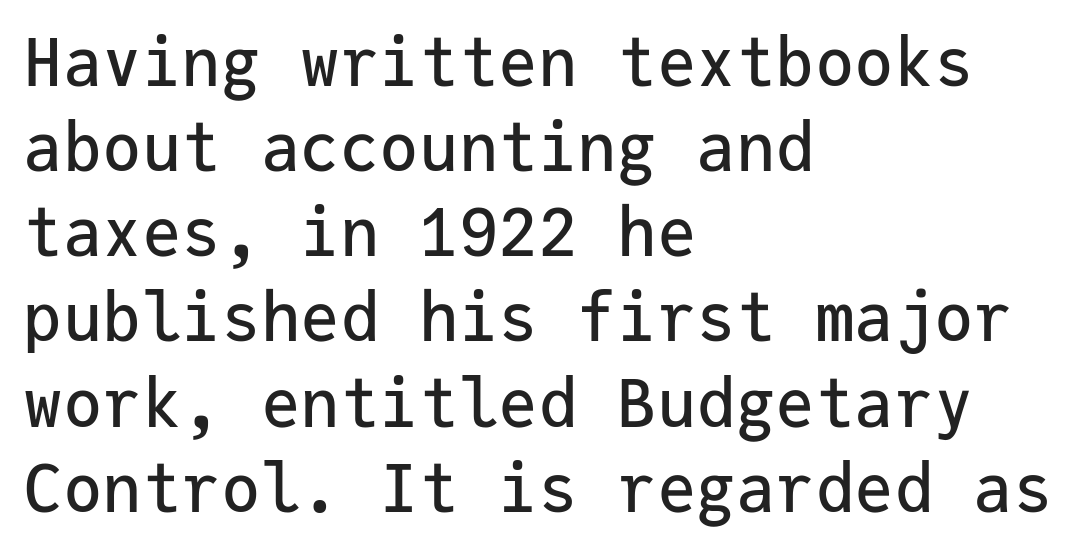
{"serif": "no", "italic": "no", "width": "normal", "stroke_contrast": "low", "x_height": "medium", "monospaced": "yes", "underline": "no", "align": "left", "line_spacing": "normal", "line_spacing_ratio": 1.29, "letter_spacing": "normal", "letter_spacing_em": 0.0, "glyph_px": 66}
